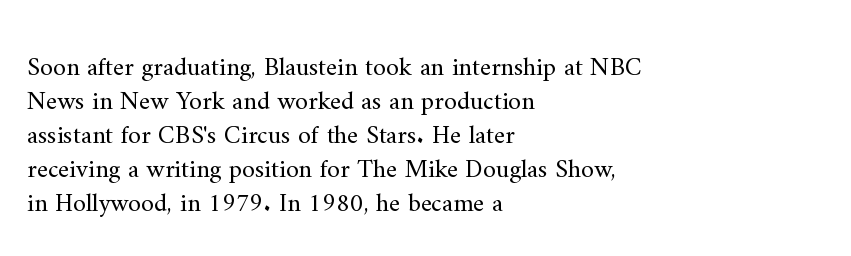
Descenders are the only things crossing below the line. All the whitespace from short lines collects on the right. Characters remain perfectly vertical along every line. The letters sit at their default tracking, neither squeezed nor spread.
